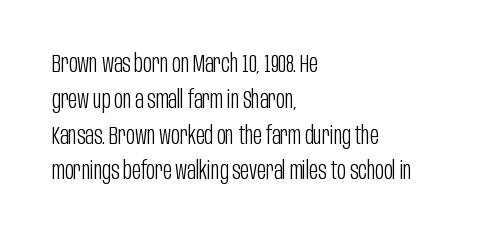
Q: Is the text bold? A: No.
Q: Is the text italic (slanted)? A: No, it is upright.
Q: Is the text underlined? A: No.
Q: How is the paragraph aligned? A: Left-aligned.
Q: Is the spacing between letters normal or unusually wide? A: Normal.
Q: Is the spacing between lines tight, normal or loose? A: Normal.
